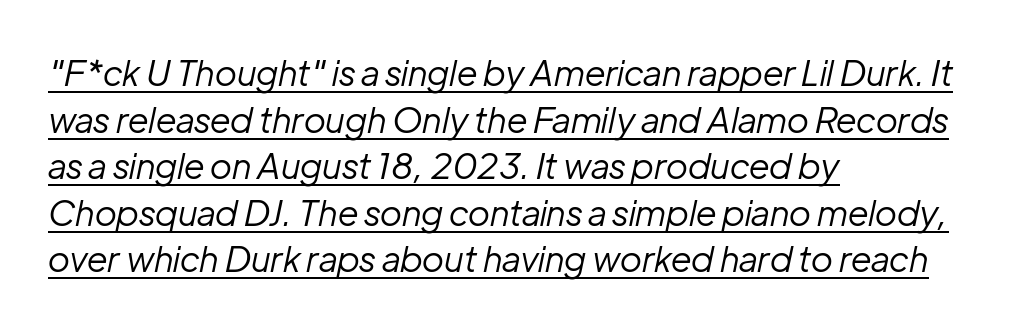
{"italic": "yes", "lean": "right", "slant_degrees": 12, "bold": "no", "weight": "regular", "width": "normal", "stroke_contrast": "low", "x_height": "medium", "monospaced": "no", "underline": "yes", "align": "left", "line_spacing": "normal", "line_spacing_ratio": 1.33, "letter_spacing": "normal", "letter_spacing_em": 0.0, "glyph_px": 35}
